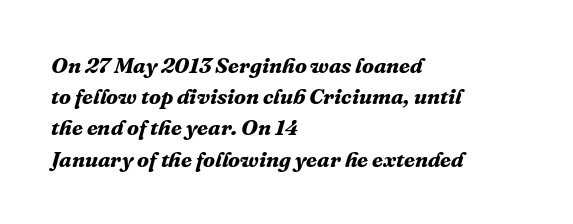
{"italic": "yes", "lean": "right", "slant_degrees": 16, "bold": "yes", "underline": "no", "align": "left", "line_spacing": "normal", "line_spacing_ratio": 1.42, "letter_spacing": "normal", "letter_spacing_em": 0.0, "glyph_px": 22}
